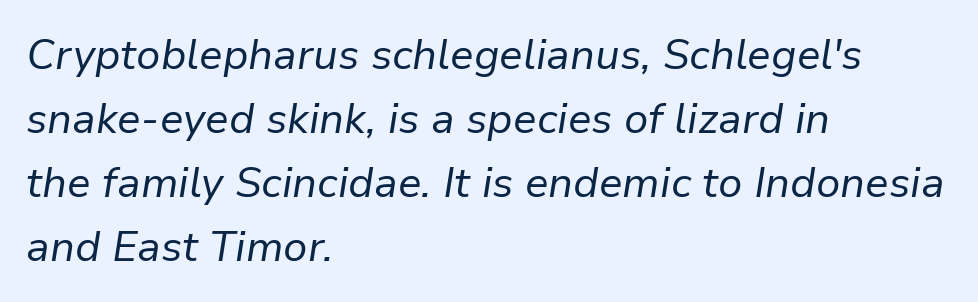
Q: Is the text bold? A: No.
Q: Is the text italic (slanted)? A: Yes, it leans right by about 9 degrees.
Q: Is the text underlined? A: No.
Q: How is the paragraph aligned? A: Left-aligned.
Q: Is the spacing between letters normal or unusually wide? A: Normal.
Q: Is the spacing between lines tight, normal or loose? A: Normal.
Q: Width (condensed, normal, or wide)? A: Normal.
Q: Stroke contrast? A: Low.
Q: x-height? A: Medium.
Q: Monospaced? A: No.
